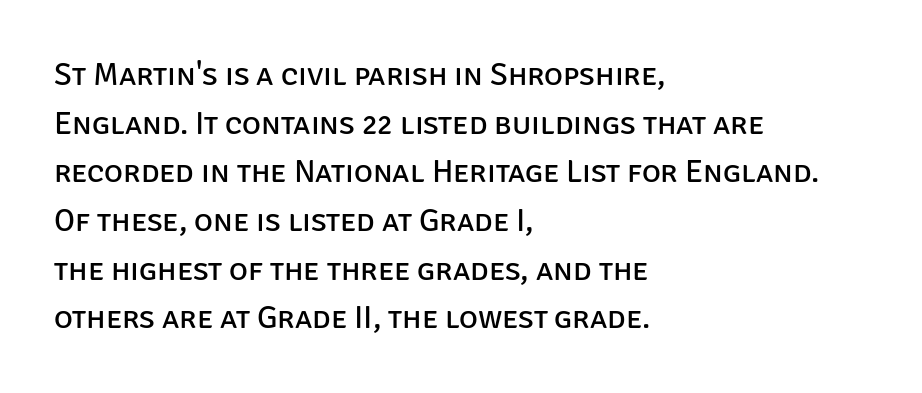
Reading down the block, your eye returns to a fixed left position each line. The rendering uses natural spacing where letterforms have individual widths. The glyphs in this specimen are sans serif. Letters rest on an invisible, unmarked baseline. The block of text has a typical density, with ordinary space between rows.
